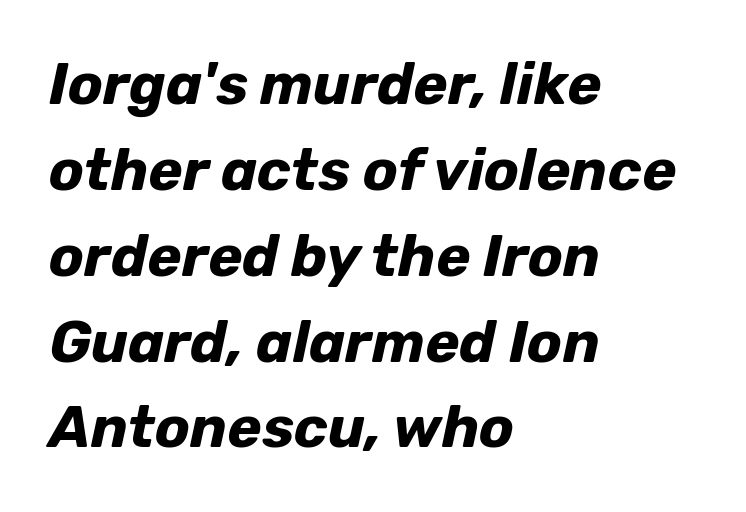
Q: Is the text bold? A: Yes.
Q: Is the text italic (slanted)? A: Yes, it leans right by about 12 degrees.
Q: Is the text underlined? A: No.
Q: How is the paragraph aligned? A: Left-aligned.
Q: Is the spacing between letters normal or unusually wide? A: Normal.
Q: Is the spacing between lines tight, normal or loose? A: Normal.
Q: Width (condensed, normal, or wide)? A: Normal.
Q: Stroke contrast? A: Low.
Q: x-height? A: Medium.
Q: Monospaced? A: No.
